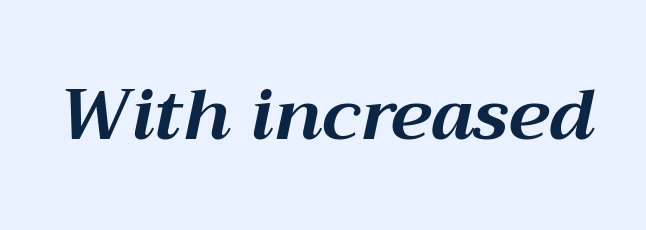
Q: Is the text bold? A: Yes.
Q: Is the text italic (slanted)? A: Yes, it leans right by about 12 degrees.
Q: Is the text underlined? A: No.
Q: Is the spacing between letters normal or unusually wide? A: Normal.
Q: Width (condensed, normal, or wide)? A: Normal.
Q: Stroke contrast? A: Medium.
Q: x-height? A: Medium.
Q: Monospaced? A: No.
